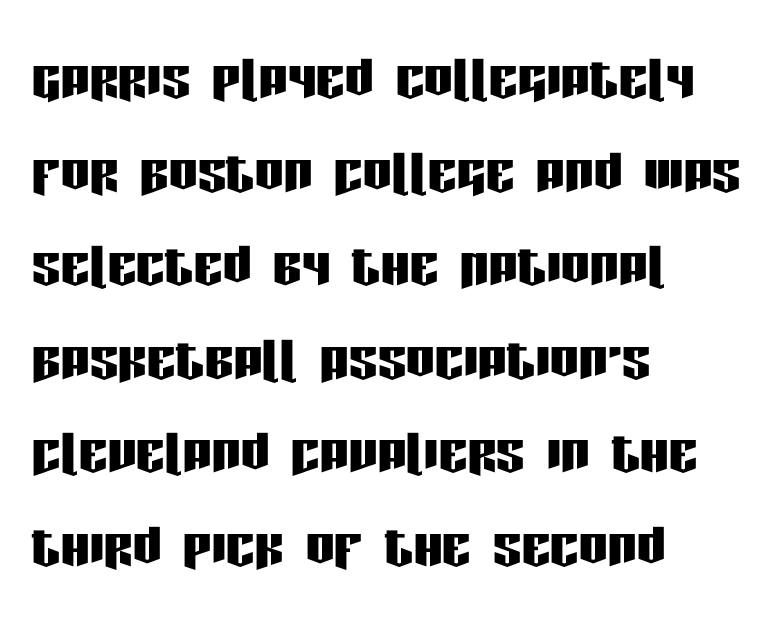
The image shows 72 px condensed sans-serif type, upright; set left-aligned, normal line spacing (1.3x), normal letter spacing, not underlined; low stroke contrast and a large x-height.
